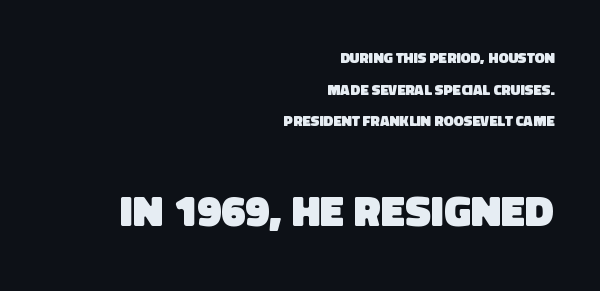
The emphasis by scale lands on block number two, below. Visually the block forms a straight wall on the right and a jagged coastline on the left. Weight check: bold — yes, fully. The face used here is proportionally spaced, like ordinary book or web type.
